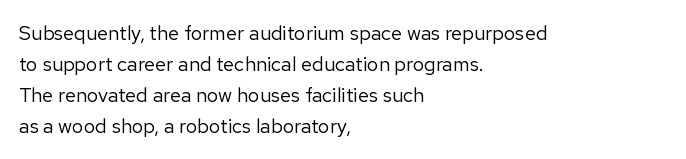
Q: Is the text bold? A: No.
Q: Is the text italic (slanted)? A: No, it is upright.
Q: Is the text underlined? A: No.
Q: How is the paragraph aligned? A: Left-aligned.
Q: Is the spacing between letters normal or unusually wide? A: Normal.
Q: Is the spacing between lines tight, normal or loose? A: Normal.
